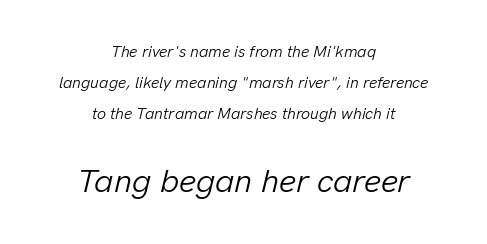
Q: Is the text bold? A: No.
Q: Is the text italic (slanted)? A: Yes, it leans right by about 13 degrees.
Q: Is the text underlined? A: No.
Q: How is the paragraph aligned? A: Centered.
Q: Is the spacing between letters normal or unusually wide? A: Normal.
Q: Is the spacing between lines tight, normal or loose? A: Loose.
Q: Which block of text is set in a larger size, the first (top) or the second (bottom)? A: The second (bottom) one.
Q: Width (condensed, normal, or wide)? A: Normal.
Q: Stroke contrast? A: Low.
Q: x-height? A: Medium.
Q: Monospaced? A: No.
